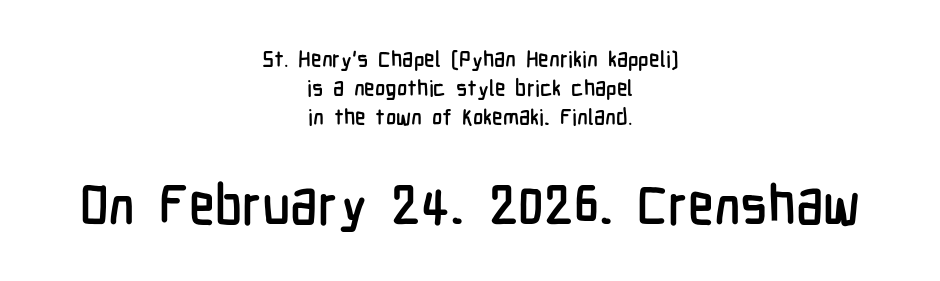
The image shows 54 px condensed sans-serif type, upright; set centered, normal line spacing (1.31x), normal letter spacing, not underlined; the second (bottom) block is 2.45x larger; low stroke contrast and a medium x-height.
